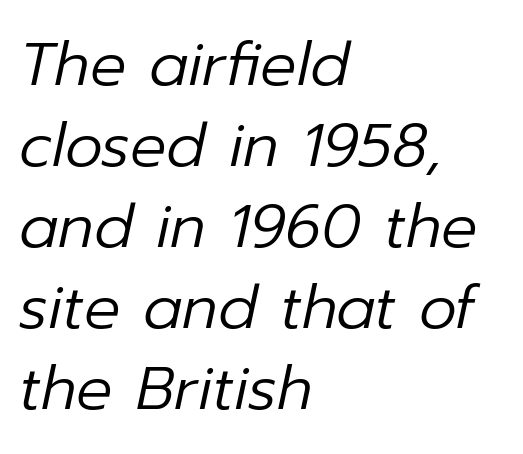
The image shows 60 px regular-weight type, italic (leaning right); set left-aligned, normal line spacing (1.35x), normal letter spacing, not underlined; low stroke contrast and a medium x-height.
